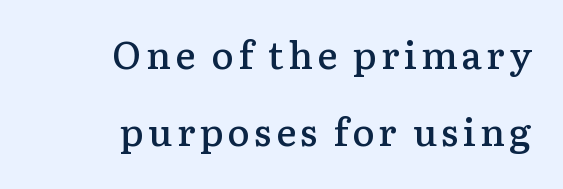
The image shows 38 px semibold serif type, upright; set right-aligned, loose line spacing (2.03x), not underlined; low stroke contrast and a medium x-height.
